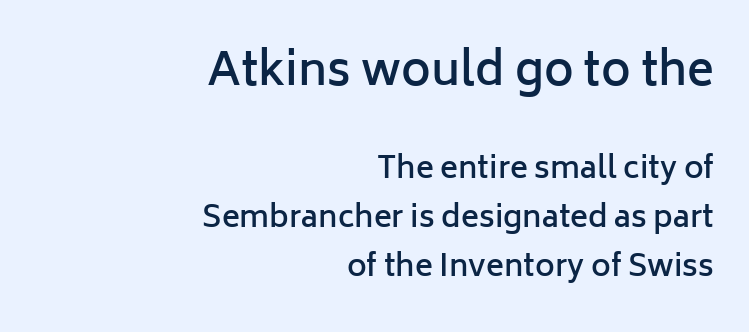
Q: Is the text bold? A: Semi-bold.
Q: Is the text italic (slanted)? A: No, it is upright.
Q: Is the typeface a serif or a sans-serif typeface? A: Sans-serif.
Q: Is the text underlined? A: No.
Q: How is the paragraph aligned? A: Right-aligned.
Q: Is the spacing between letters normal or unusually wide? A: Normal.
Q: Is the spacing between lines tight, normal or loose? A: Normal.
Q: Which block of text is set in a larger size, the first (top) or the second (bottom)? A: The first (top) one.
Q: Width (condensed, normal, or wide)? A: Normal.
Q: Stroke contrast? A: Low.
Q: x-height? A: Medium.
Q: Monospaced? A: No.
